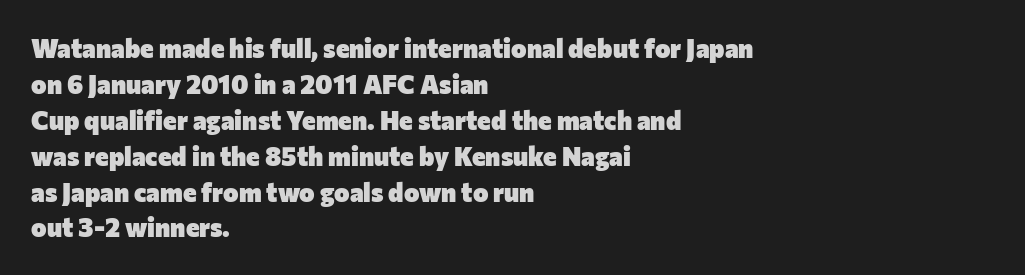
The image shows 26 px bold type, upright; set left-aligned, normal line spacing (1.38x), normal letter spacing, not underlined.
